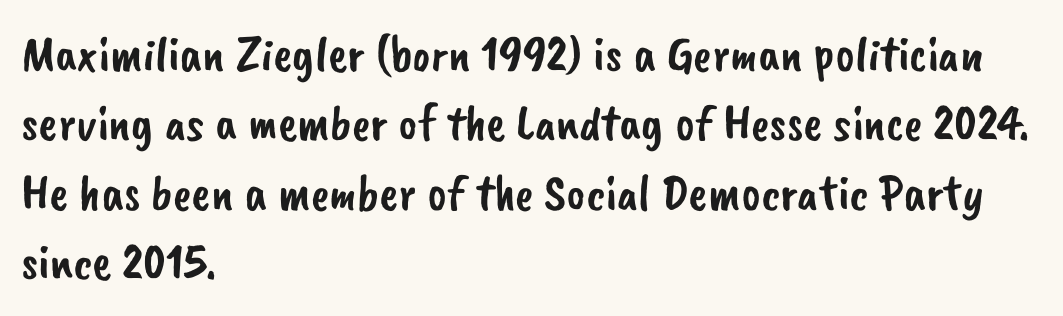
{"serif": "no", "width": "normal", "stroke_contrast": "low", "x_height": "small", "monospaced": "no", "underline": "no", "align": "left", "line_spacing": "normal", "line_spacing_ratio": 1.36, "letter_spacing": "normal", "letter_spacing_em": 0.0, "glyph_px": 51}
